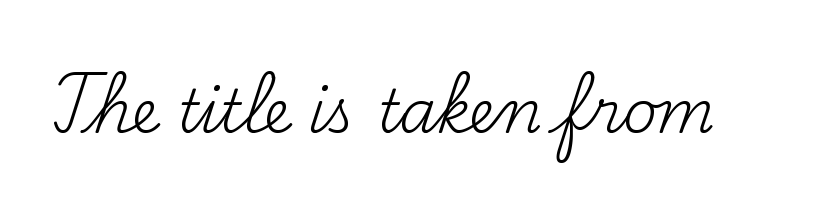
{"serif": "yes", "bold": "no", "weight": "regular", "width": "normal", "stroke_contrast": "medium", "x_height": "small", "monospaced": "no", "underline": "no", "letter_spacing": "normal", "letter_spacing_em": 0.0, "glyph_px": 59}
